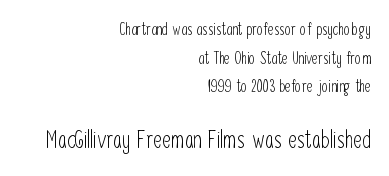
{"italic": "no", "bold": "no", "underline": "no", "align": "right", "line_spacing_ratio": 1.79, "letter_spacing": "normal", "letter_spacing_em": 0.0, "larger_block": "second", "size_ratio": 1.5, "glyph_px": 24}
